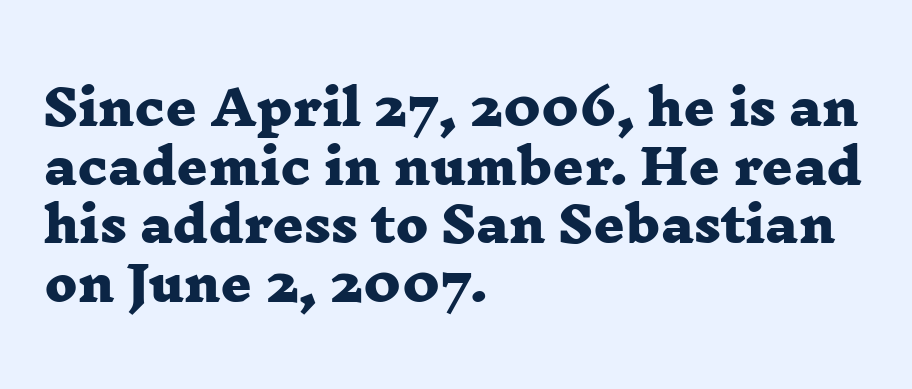
The image shows 48 px heavy, wide serif type; set left-aligned, line spacing 1.22x, normal letter spacing, not underlined; low stroke contrast and a medium x-height.
